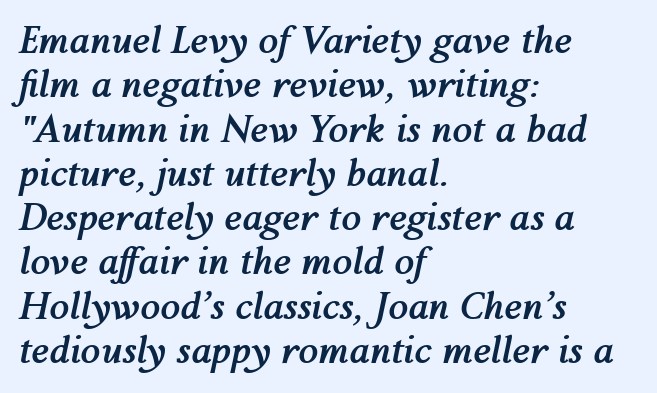
Decoration check: the copy has no underline. Caption: standard tracking, unaltered. Rendered with sloped, italic letterforms. Casual observation: everything's shoved over to the left. The face used here is proportionally spaced, like ordinary book or web type.
